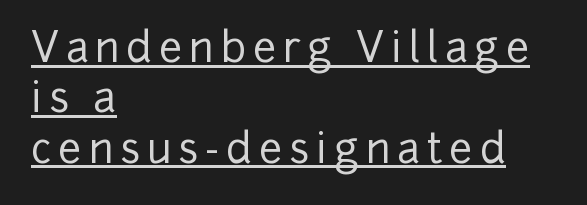
{"serif": "no", "italic": "no", "width": "normal", "stroke_contrast": "low", "x_height": "medium", "monospaced": "no", "underline": "yes", "align": "left", "line_spacing_ratio": 1.23, "glyph_px": 41}
